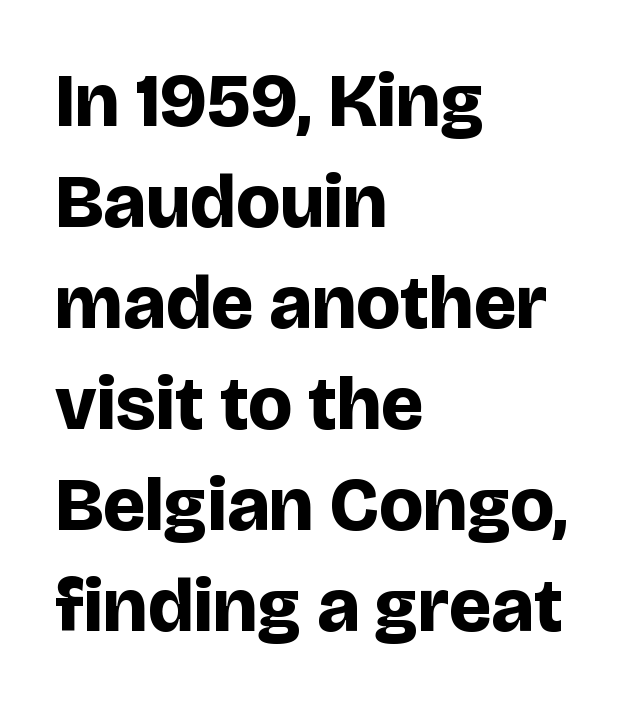
The glyphs have the mass of a bold cut. Varying glyph widths throughout — classic text-font behaviour. The font family rendered here belongs to the sans-serif group. Characters follow at the spacing the type designer built in.
